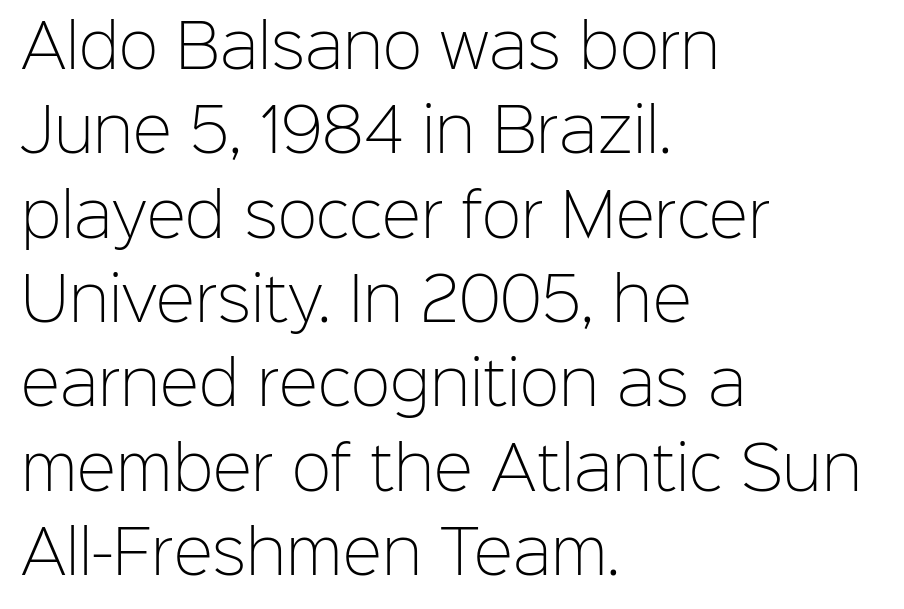
The image shows 59 px light sans-serif type, upright; set left-aligned, normal line spacing (1.43x), normal letter spacing, not underlined; low stroke contrast and a medium x-height.
